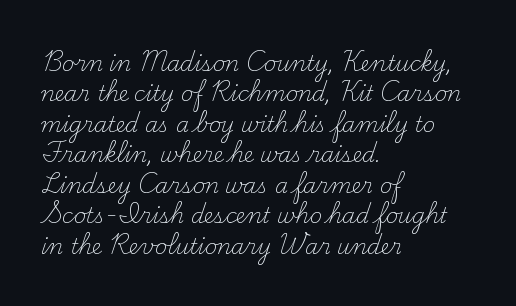
{"bold": "no", "underline": "no", "align": "left", "line_spacing": "normal", "line_spacing_ratio": 1.45, "letter_spacing": "normal", "letter_spacing_em": 0.0, "glyph_px": 21}
